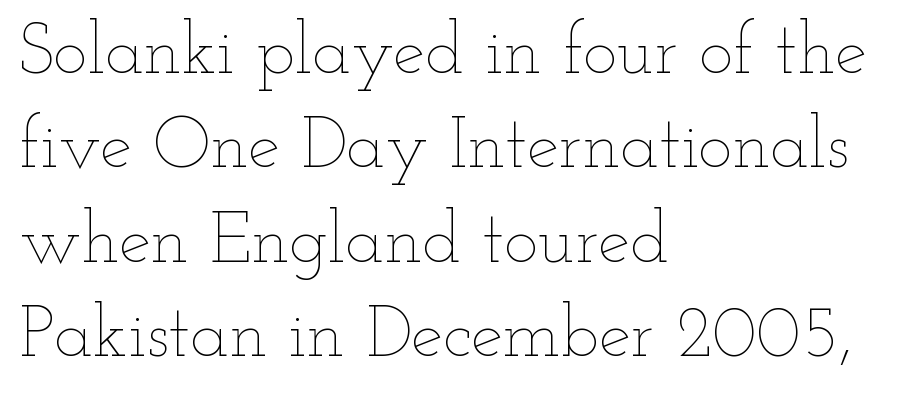
Q: Is the text bold? A: No.
Q: Is the text italic (slanted)? A: No, it is upright.
Q: Is the text underlined? A: No.
Q: How is the paragraph aligned? A: Left-aligned.
Q: Is the spacing between letters normal or unusually wide? A: Normal.
Q: Is the spacing between lines tight, normal or loose? A: Normal.
Q: Width (condensed, normal, or wide)? A: Wide.
Q: Stroke contrast? A: Low.
Q: x-height? A: Small.
Q: Monospaced? A: No.
